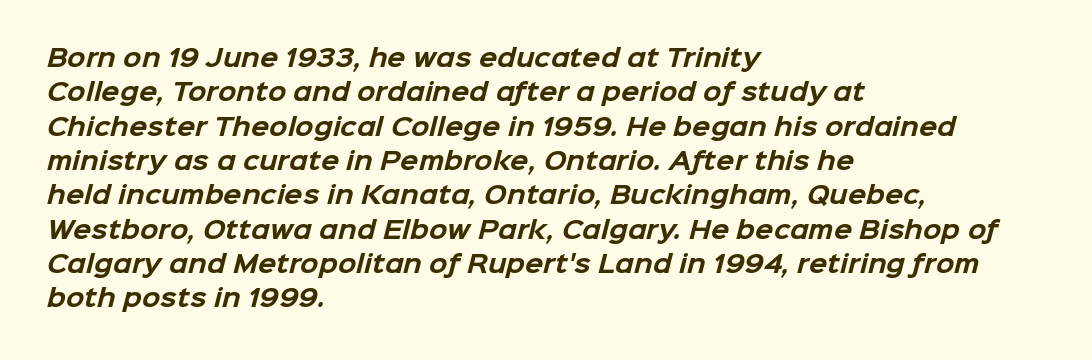
Caption: bold face, heavy strokes. Notice how descenders clear the ascenders below comfortably — that's standard leading. The specimen omits any rule beneath the text block's lines. Words appear dense and cohesive because spacing is normal. Visually the block forms a straight wall on the left and a jagged coastline on the right.
